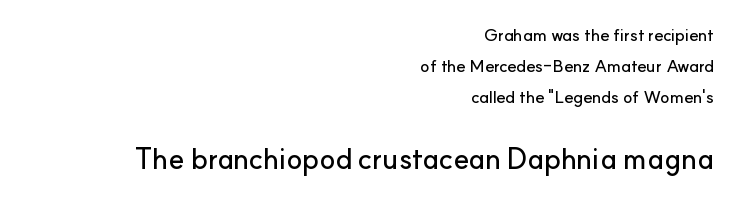
The image shows 29 px sans-serif type, upright; set right-aligned, line spacing 1.81x, normal letter spacing, not underlined; the second (bottom) block is 1.71x larger; low stroke contrast and a small x-height.
